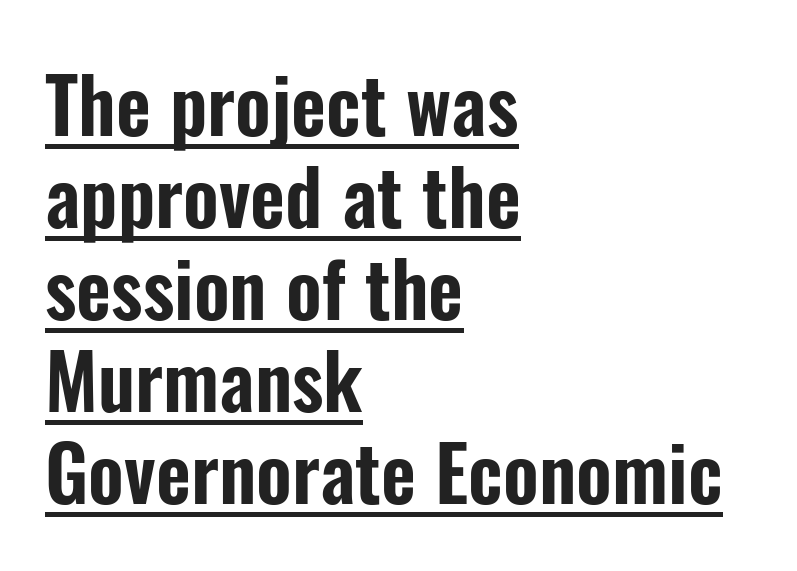
One-word summary of the alignment: left. Do the characters align in a grid? No, the font is proportional. You can see a thin bar hugging the bottom of the glyphs. Each letter's strokes conclude bluntly, with no projecting serifs. Ascenders rise straight up at ninety degrees.
